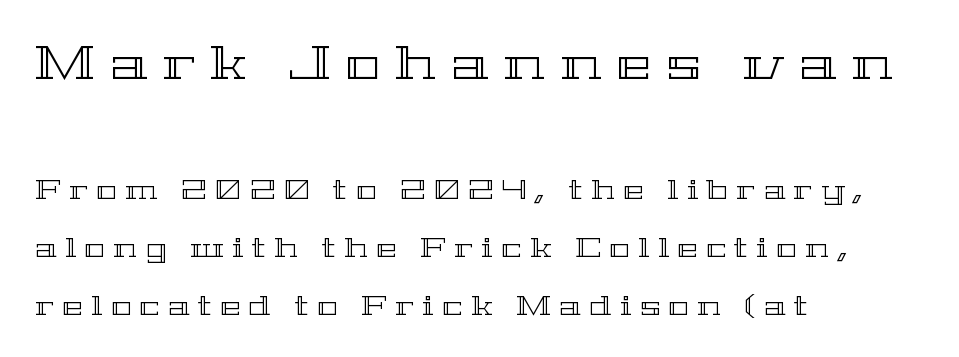
{"italic": "no", "width": "wide", "x_height": "medium", "monospaced": "no", "underline": "no", "align": "left", "line_spacing": "loose", "line_spacing_ratio": 2.15, "letter_spacing": "wide", "letter_spacing_em": 0.32, "larger_block": "first", "size_ratio": 1.74, "glyph_px": 47}
